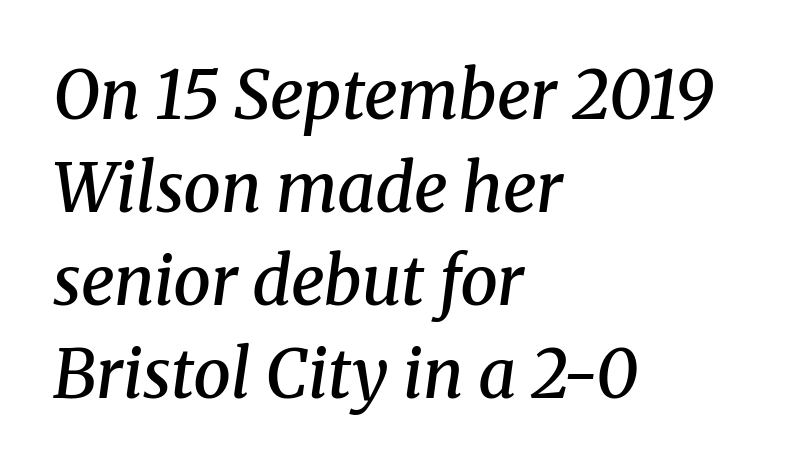
{"serif": "yes", "italic": "yes", "lean": "right", "slant_degrees": 8, "bold": "semi", "weight": "semibold", "width": "normal", "stroke_contrast": "medium", "x_height": "medium", "monospaced": "no", "underline": "no", "align": "left", "line_spacing": "normal", "line_spacing_ratio": 1.39, "letter_spacing": "normal", "letter_spacing_em": 0.0, "glyph_px": 67}
